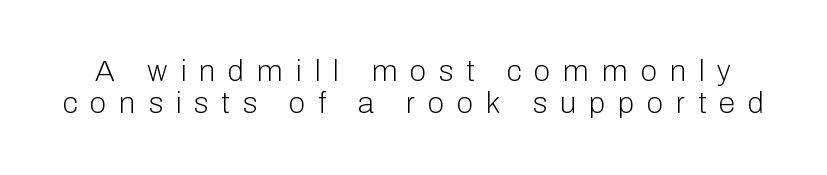
The image shows 30 px light sans-serif type, upright; set tight line spacing (1.08x), unusually wide letter spacing (+0.43 em), not underlined; low stroke contrast and a medium x-height.
